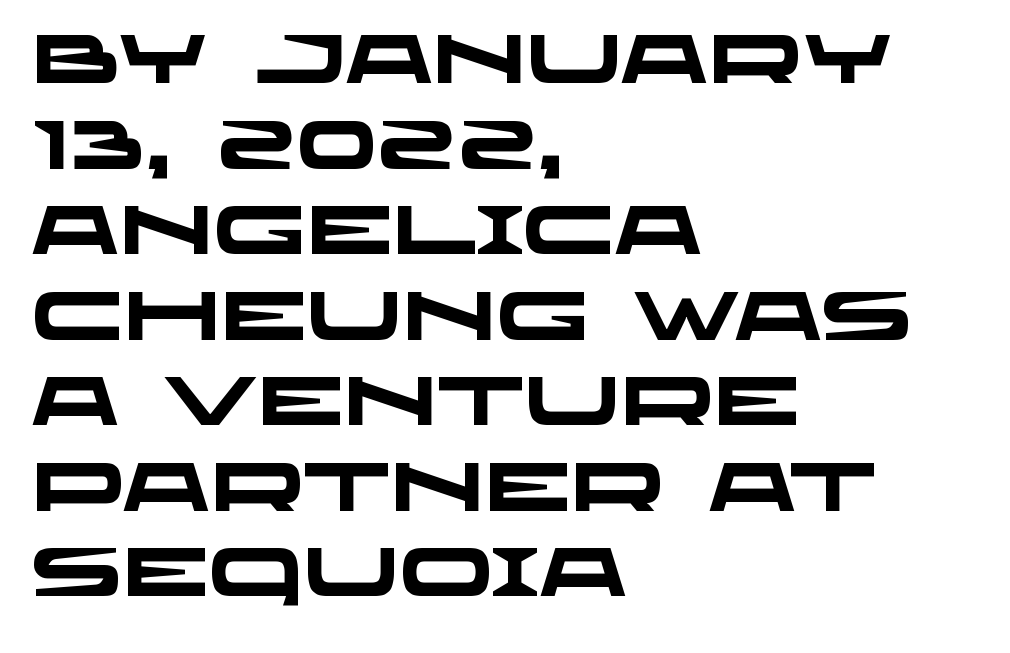
Q: Is the text bold? A: Yes.
Q: Is the typeface a serif or a sans-serif typeface? A: Sans-serif.
Q: Is the text underlined? A: No.
Q: How is the paragraph aligned? A: Left-aligned.
Q: Is the spacing between letters normal or unusually wide? A: Normal.
Q: Width (condensed, normal, or wide)? A: Wide.
Q: Stroke contrast? A: Low.
Q: x-height? A: Large.
Q: Monospaced? A: No.
